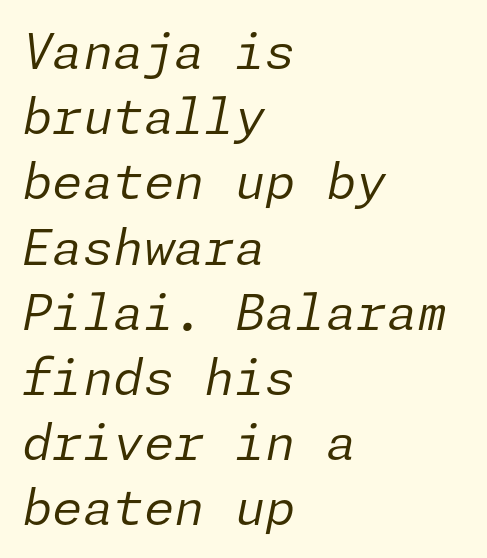
The image shows 49 px regular-weight type, italic (leaning right); set left-aligned, normal line spacing (1.33x), normal letter spacing, not underlined; low stroke contrast and a medium x-height.
